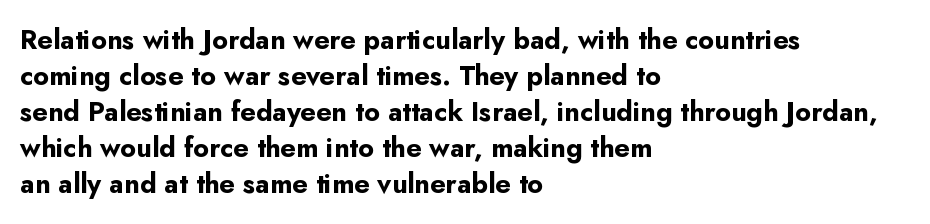
Q: Is the text bold? A: Yes.
Q: Is the text italic (slanted)? A: No, it is upright.
Q: Is the text underlined? A: No.
Q: How is the paragraph aligned? A: Left-aligned.
Q: Is the spacing between letters normal or unusually wide? A: Normal.
Q: Is the spacing between lines tight, normal or loose? A: Normal.
